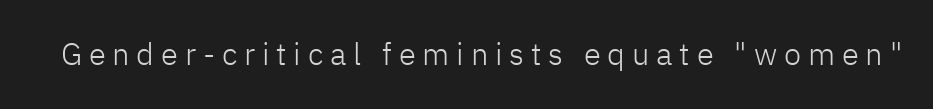
{"serif": "no", "italic": "no", "bold": "no", "weight": "light", "width": "normal", "stroke_contrast": "low", "x_height": "medium", "monospaced": "no", "underline": "no", "letter_spacing": "wide", "letter_spacing_em": 0.22, "glyph_px": 31}
